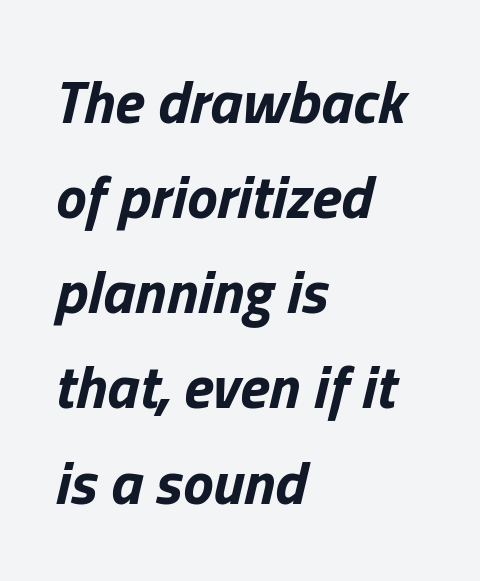
Q: Is the text bold? A: Yes.
Q: Is the text italic (slanted)? A: Yes, it leans right by about 13 degrees.
Q: Is the text underlined? A: No.
Q: How is the paragraph aligned? A: Left-aligned.
Q: Is the spacing between letters normal or unusually wide? A: Normal.
Q: Is the spacing between lines tight, normal or loose? A: Normal.
Q: Width (condensed, normal, or wide)? A: Normal.
Q: Stroke contrast? A: Low.
Q: x-height? A: Medium.
Q: Monospaced? A: No.
